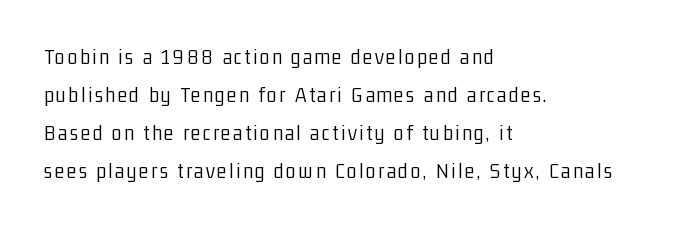
{"italic": "no", "bold": "no", "underline": "no", "align": "left", "line_spacing_ratio": 1.73, "glyph_px": 22}
